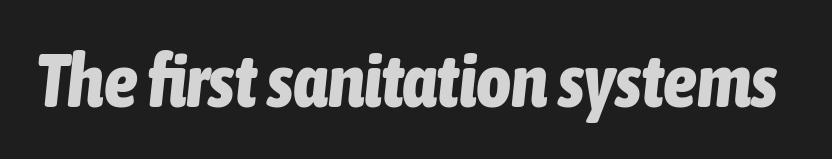
Here the designer chose a conventional face with non-uniform glyph widths. Look at the stroke-to-counter ratio: heavy, a bold. The words here are not underlined. Designer's note — italics engaged. The face used here is rendered with its standard letterfit.
